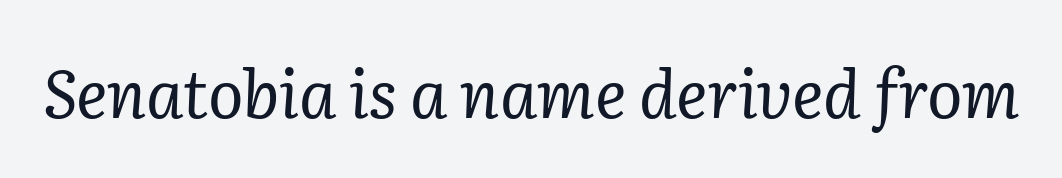
{"serif": "yes", "italic": "yes", "lean": "right", "slant_degrees": 2, "bold": "no", "weight": "regular", "width": "normal", "stroke_contrast": "low", "x_height": "medium", "monospaced": "no", "underline": "no", "letter_spacing": "normal", "letter_spacing_em": 0.0, "glyph_px": 66}
